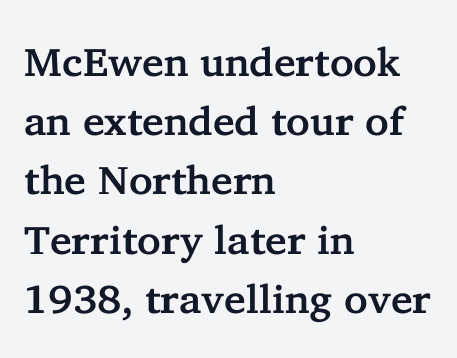
The line texture is even and compact thanks to regular tracking. The font family rendered here belongs to the serif group. Students, observe: this is what conventionally led text looks like. Every row of glyphs begins at an identical x-position on the left. Nobody drew a line under any word here. These lines are rendered in a variable-pitch font.
